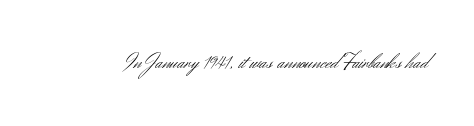
{"bold": "no", "underline": "no", "letter_spacing": "normal", "letter_spacing_em": 0.0, "glyph_px": 23}
